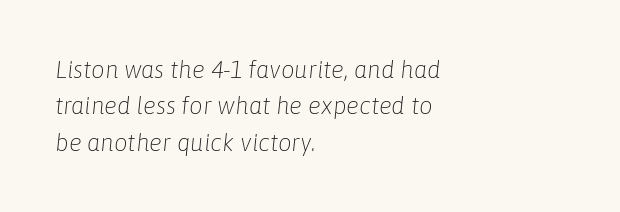
In terms of leading, this rendering sits right in the middle. Emphasis-style slanted type is in use. Weight: not bold — regular or lighter. Honestly, there is no underline to notice here at all.
